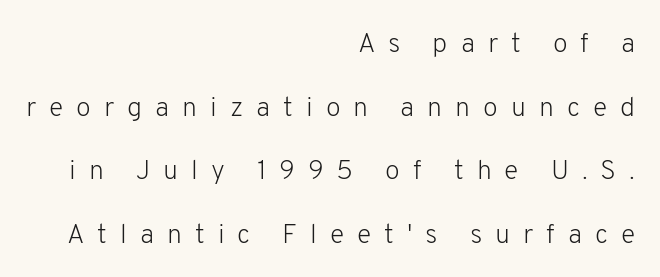
The space directly below the letters is spotless. Is the letter spacing exaggerated? Yes — the characters are pushed far apart. The letters stand straight up with perfectly vertical stems. The line-height multiplier appears high, well above default.
